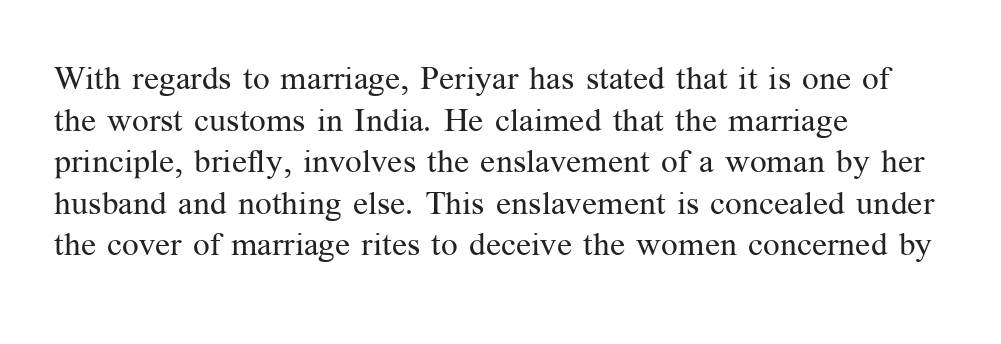
Q: Is the text bold? A: No.
Q: Is the text italic (slanted)? A: No, it is upright.
Q: Is the typeface a serif or a sans-serif typeface? A: Serif.
Q: Is the text underlined? A: No.
Q: How is the paragraph aligned? A: Left-aligned.
Q: Is the spacing between letters normal or unusually wide? A: Normal.
Q: Is the spacing between lines tight, normal or loose? A: Normal.
Q: Width (condensed, normal, or wide)? A: Normal.
Q: Stroke contrast? A: Medium.
Q: x-height? A: Medium.
Q: Monospaced? A: No.
